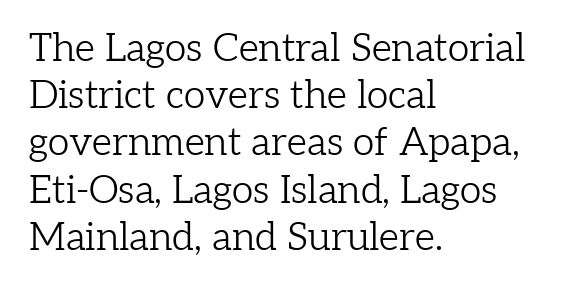
The image shows 39 px light serif type, upright; set left-aligned, line spacing 1.21x, normal letter spacing, not underlined; low stroke contrast and a medium x-height.
